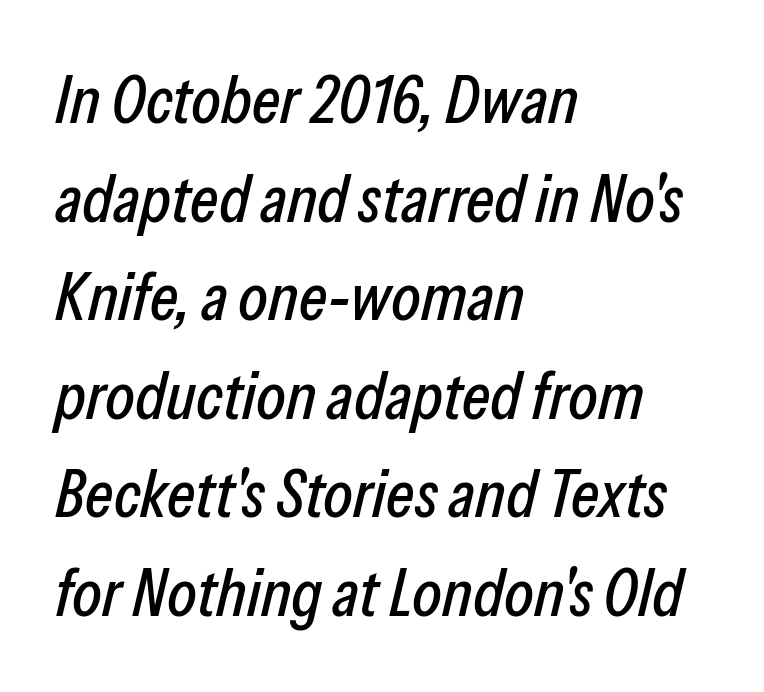
Q: Is the text italic (slanted)? A: Yes, it leans right by about 13 degrees.
Q: Is the text underlined? A: No.
Q: How is the paragraph aligned? A: Left-aligned.
Q: Is the spacing between letters normal or unusually wide? A: Normal.
Q: Is the spacing between lines tight, normal or loose? A: Normal.
Q: Width (condensed, normal, or wide)? A: Condensed.
Q: Stroke contrast? A: Low.
Q: x-height? A: Medium.
Q: Monospaced? A: No.
